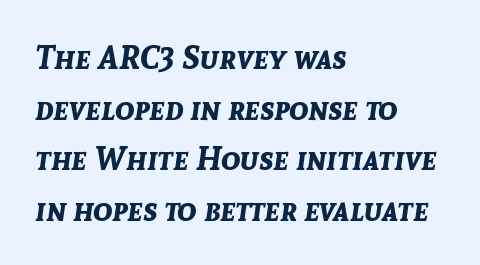
{"italic": "yes", "lean": "right", "slant_degrees": 8, "bold": "yes", "weight": "bold", "width": "normal", "stroke_contrast": "low", "x_height": "medium", "monospaced": "no", "underline": "no", "align": "left", "line_spacing": "normal", "line_spacing_ratio": 1.58, "letter_spacing": "normal", "letter_spacing_em": 0.0, "glyph_px": 32}
